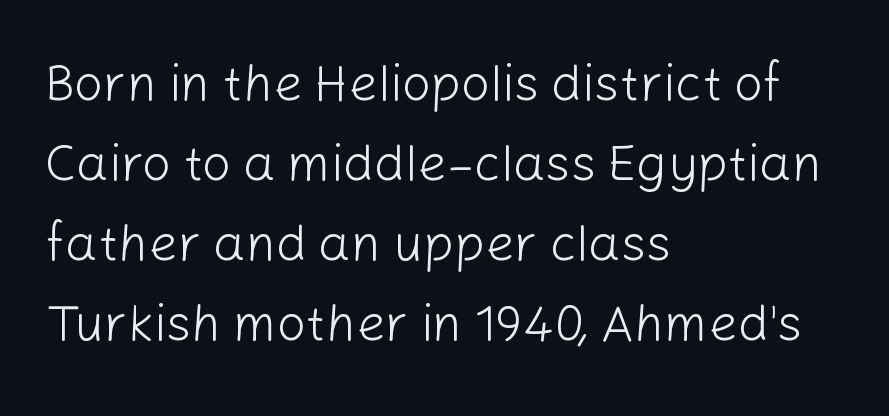
Q: Is the text bold? A: No.
Q: Is the text italic (slanted)? A: No, it is upright.
Q: Is the typeface a serif or a sans-serif typeface? A: Sans-serif.
Q: Is the text underlined? A: No.
Q: How is the paragraph aligned? A: Left-aligned.
Q: Is the spacing between letters normal or unusually wide? A: Normal.
Q: Is the spacing between lines tight, normal or loose? A: Normal.
Q: Width (condensed, normal, or wide)? A: Normal.
Q: Stroke contrast? A: Low.
Q: x-height? A: Medium.
Q: Monospaced? A: No.
